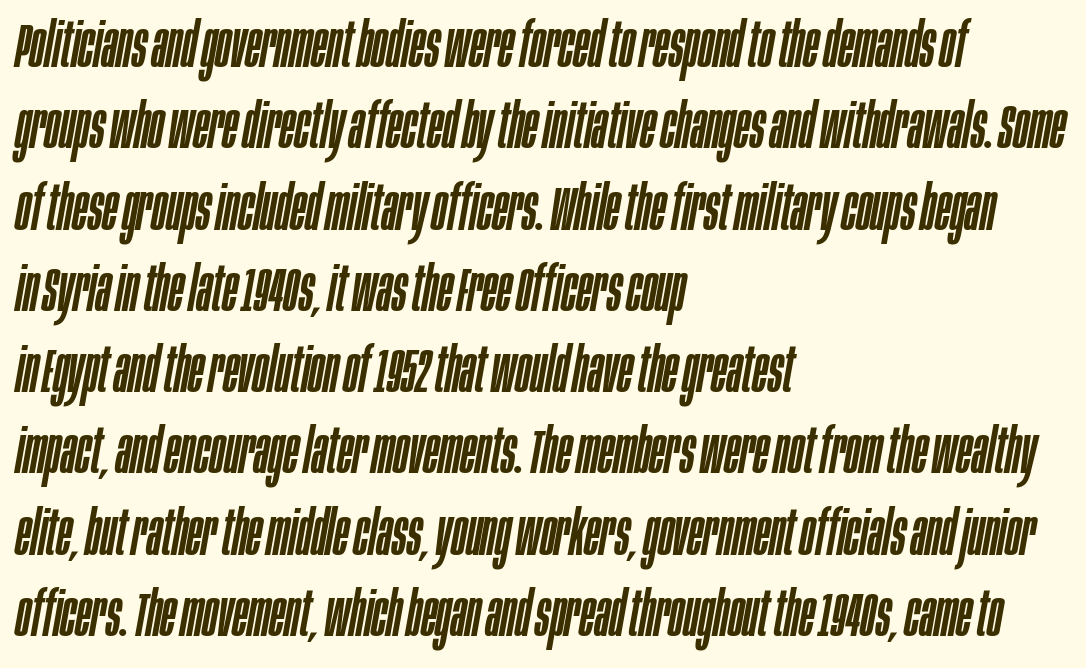
{"italic": "yes", "lean": "right", "slant_degrees": 10, "width": "condensed", "stroke_contrast": "low", "x_height": "large", "monospaced": "no", "underline": "no", "align": "left", "line_spacing": "normal", "line_spacing_ratio": 1.29, "letter_spacing": "normal", "letter_spacing_em": 0.0, "glyph_px": 63}
